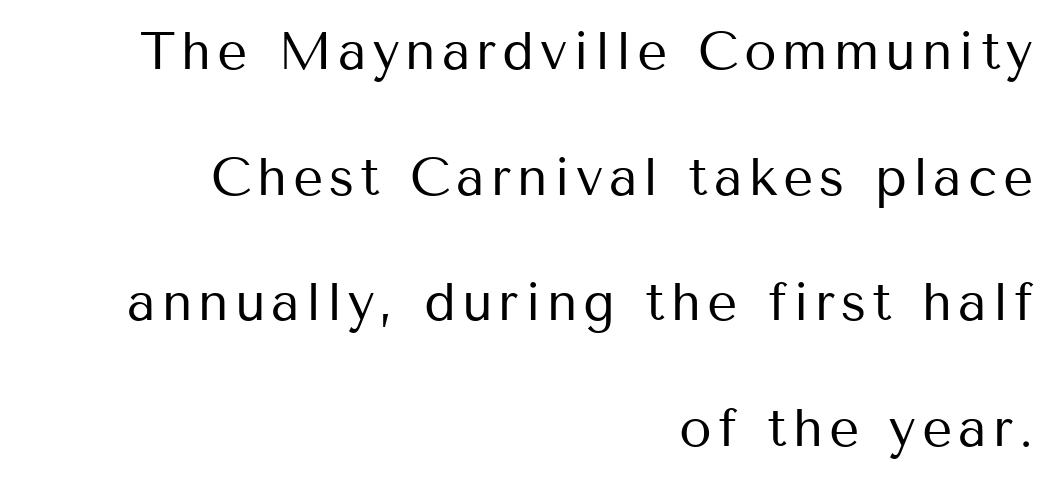
No letter is thick-stroked: the sample isn't bold. Note: no serifs on the glyphs. Compared with a flush-left layout, this one pins lines to the opposite, right side. The passage shown is typed in a proportional face where columns would drift. In terms of leading, this rendering errs on the spacious side. Every stem runs plumb, perpendicular to the baseline.
